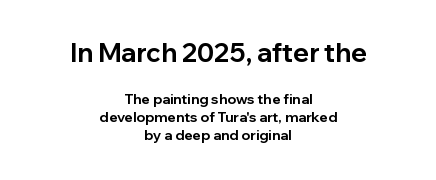
Q: Is the text bold? A: Yes.
Q: Is the text italic (slanted)? A: No, it is upright.
Q: Is the text underlined? A: No.
Q: How is the paragraph aligned? A: Centered.
Q: Is the spacing between letters normal or unusually wide? A: Normal.
Q: Is the spacing between lines tight, normal or loose? A: Normal.
Q: Which block of text is set in a larger size, the first (top) or the second (bottom)? A: The first (top) one.
